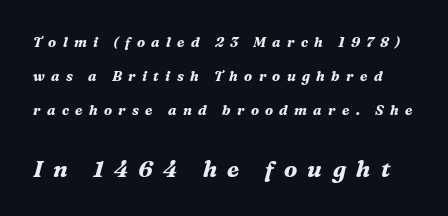
Q: Is the text bold? A: Yes.
Q: Is the text italic (slanted)? A: Yes, it leans right by about 16 degrees.
Q: Is the text underlined? A: No.
Q: Is the spacing between letters normal or unusually wide? A: Unusually wide.
Q: Is the spacing between lines tight, normal or loose? A: Loose.
Q: Which block of text is set in a larger size, the first (top) or the second (bottom)? A: The second (bottom) one.
